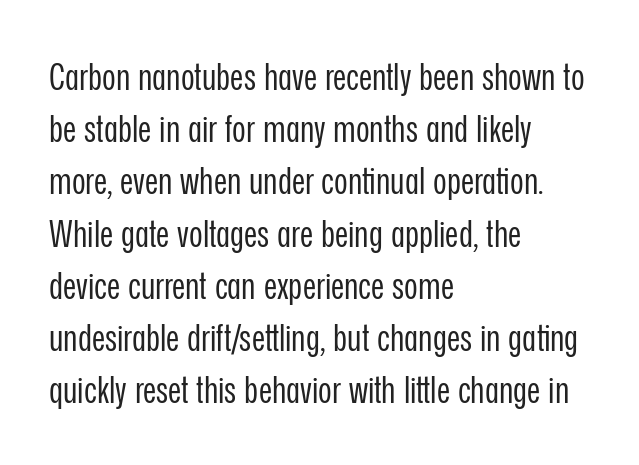
Q: Is the text bold? A: No.
Q: Is the text italic (slanted)? A: No, it is upright.
Q: Is the typeface a serif or a sans-serif typeface? A: Sans-serif.
Q: Is the text underlined? A: No.
Q: How is the paragraph aligned? A: Left-aligned.
Q: Is the spacing between letters normal or unusually wide? A: Normal.
Q: Is the spacing between lines tight, normal or loose? A: Normal.
Q: Width (condensed, normal, or wide)? A: Condensed.
Q: Stroke contrast? A: Low.
Q: x-height? A: Medium.
Q: Monospaced? A: No.
